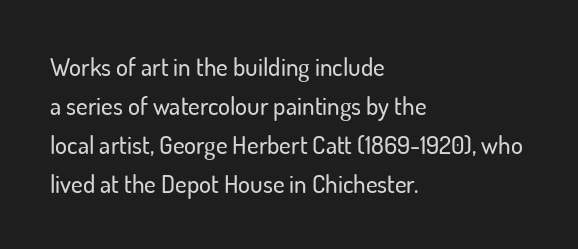
The horizontal fit of the characters is conventional and even. The passage shown stacks its lines at a standard gap. The letters stand straight up with perfectly vertical stems. Descender tails drop into unmarked territory. Is the block centered? No — it sits flush against the left margin.
